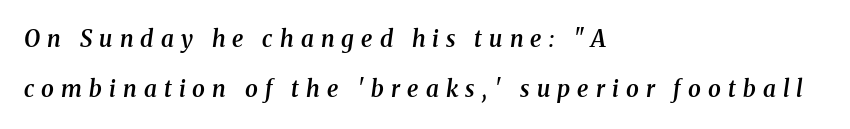
The image shows 23 px text type, italic (leaning right); set left-aligned, loose line spacing (2.19x), unusually wide letter spacing (+0.31 em), not underlined.
